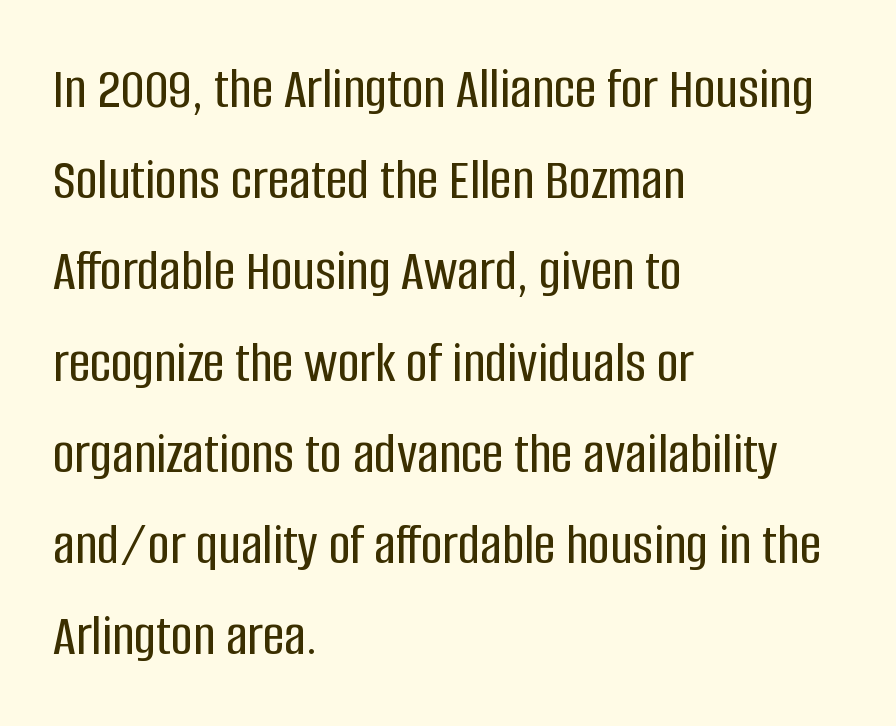
These lines are rendered in a variable-pitch font. Tracking here is standard; glyphs follow each other at the usual distance. Each line starts at the same left margin while the right side varies. The space beneath each line is pristine and unruled. The axis of the letterforms is exactly vertical. Does the leading feel generous? No, just average.
